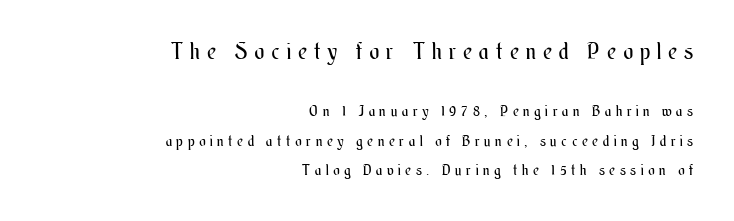
Line endings align vertically; line beginnings do not. Is the type heavy? It reads as light-to-regular instead. Successive baselines arrive slowly, with a big drop between each. These two chunks differ in scale, with the top chunk taking the larger measure. Check under the words: just untouched page.
